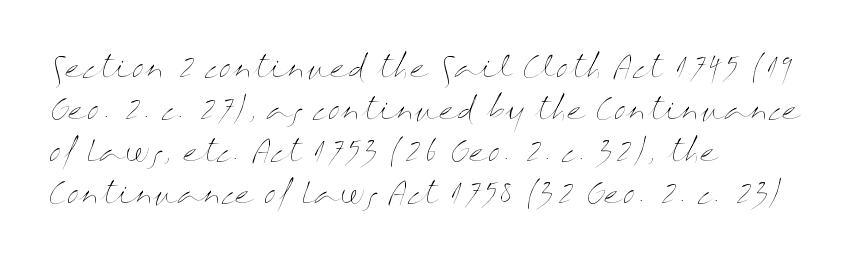
The image shows 28 px thin, wide type; set left-aligned, normal line spacing (1.5x), normal letter spacing, not underlined; medium stroke contrast and a medium x-height.
